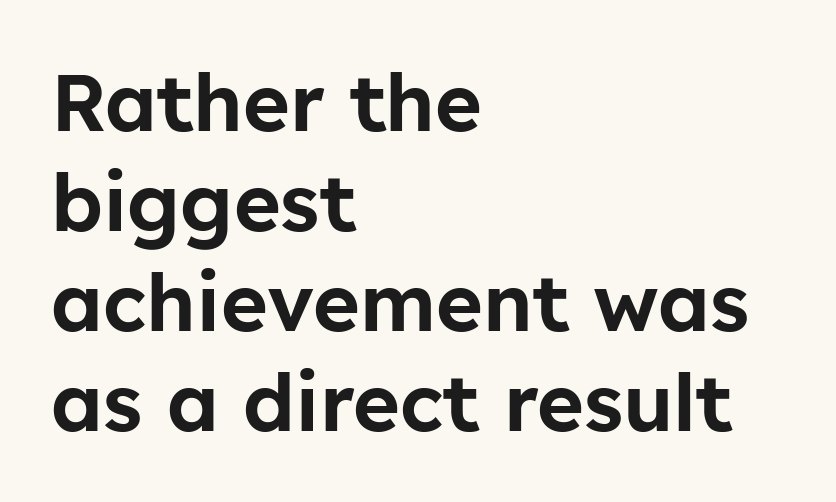
Serifs: no, the terminals of the letterforms are clean. Posture: upright roman. Honestly, there is no underline to notice here at all. The horizontal fit of the characters is conventional and even.
